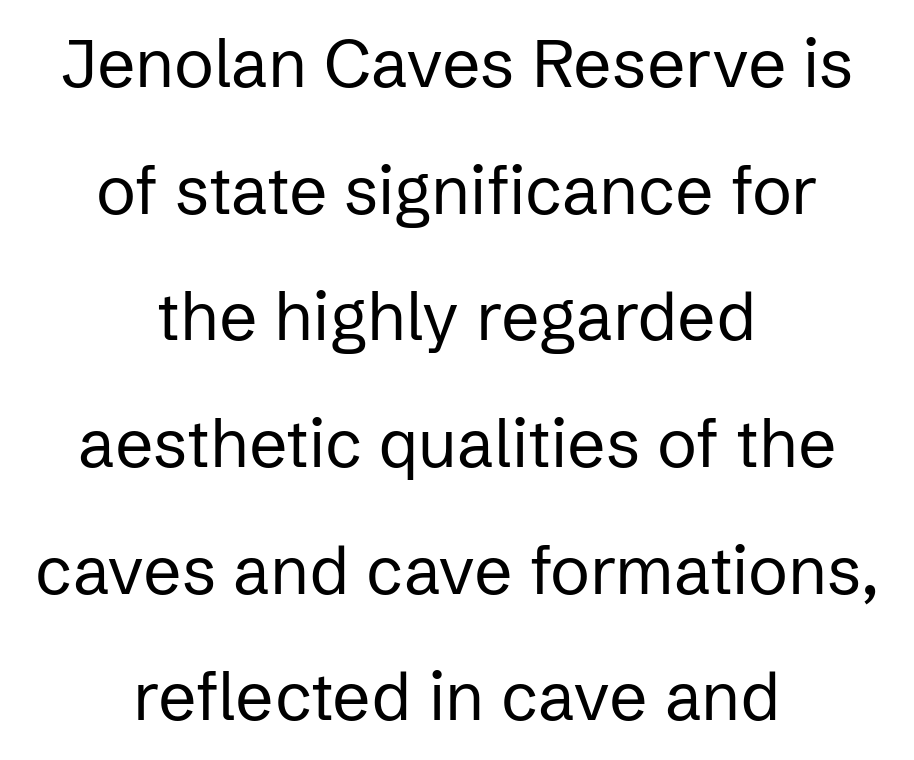
Q: Is the text bold? A: No.
Q: Is the text italic (slanted)? A: No, it is upright.
Q: Is the typeface a serif or a sans-serif typeface? A: Sans-serif.
Q: Is the text underlined? A: No.
Q: How is the paragraph aligned? A: Centered.
Q: Is the spacing between letters normal or unusually wide? A: Normal.
Q: Width (condensed, normal, or wide)? A: Normal.
Q: Stroke contrast? A: Low.
Q: x-height? A: Medium.
Q: Monospaced? A: No.
